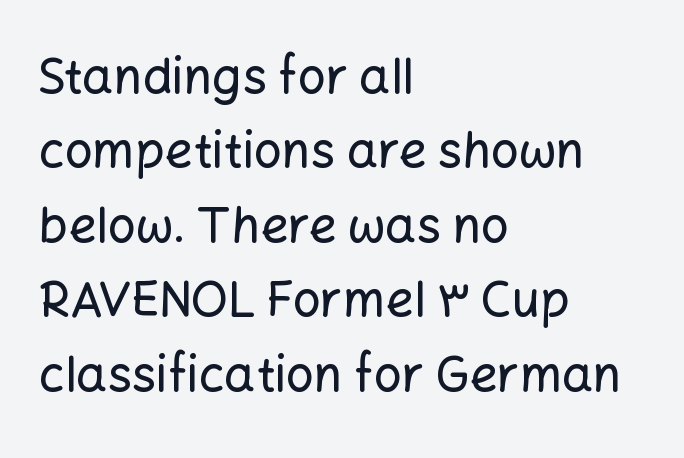
Q: Is the text italic (slanted)? A: No, it is upright.
Q: Is the typeface a serif or a sans-serif typeface? A: Sans-serif.
Q: Is the text underlined? A: No.
Q: How is the paragraph aligned? A: Left-aligned.
Q: Is the spacing between letters normal or unusually wide? A: Normal.
Q: Is the spacing between lines tight, normal or loose? A: Normal.
Q: Width (condensed, normal, or wide)? A: Normal.
Q: Stroke contrast? A: Low.
Q: x-height? A: Medium.
Q: Monospaced? A: No.
